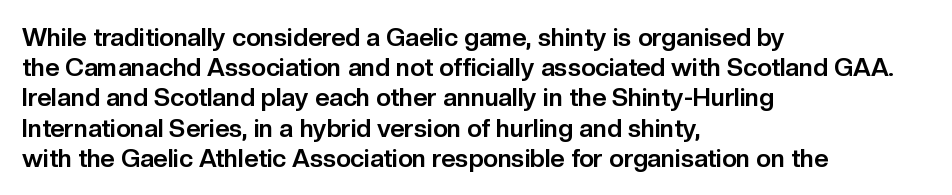
{"italic": "no", "bold": "yes", "underline": "no", "align": "left", "line_spacing_ratio": 1.21, "letter_spacing": "normal", "letter_spacing_em": 0.0, "glyph_px": 25}
